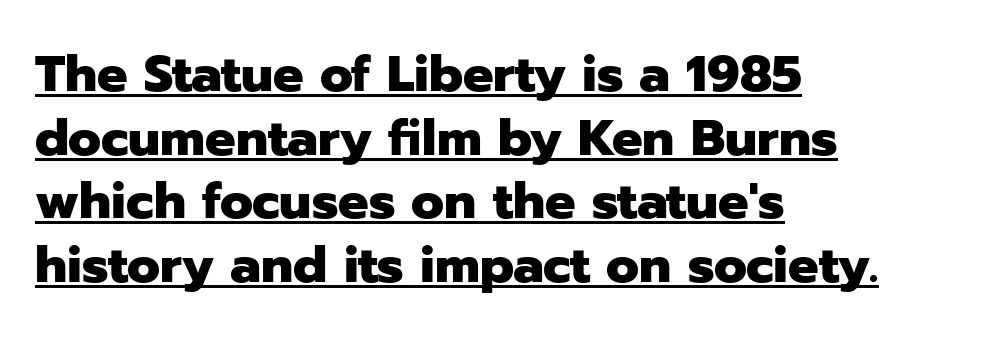
The image shows 51 px heavy sans-serif type, upright; set left-aligned, normal line spacing (1.25x), normal letter spacing, underlined; low stroke contrast and a medium x-height.
